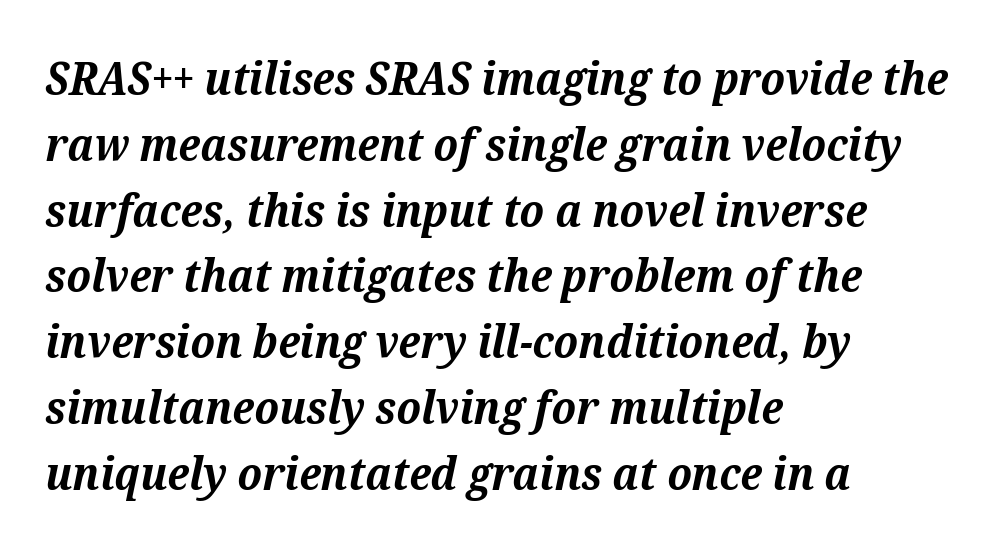
I'd call this a serif setting — the letters wear small feet. A clean baseline with only descenders dipping below it. What weight is shown? A full bold with thick strokes. Line starts are locked; line ends wander.
